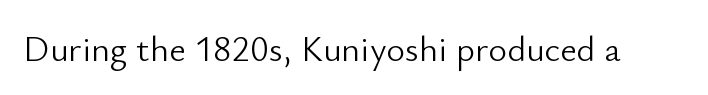
The image shows 36 px light sans-serif type, upright; set normal letter spacing, not underlined; low stroke contrast and a small x-height.
